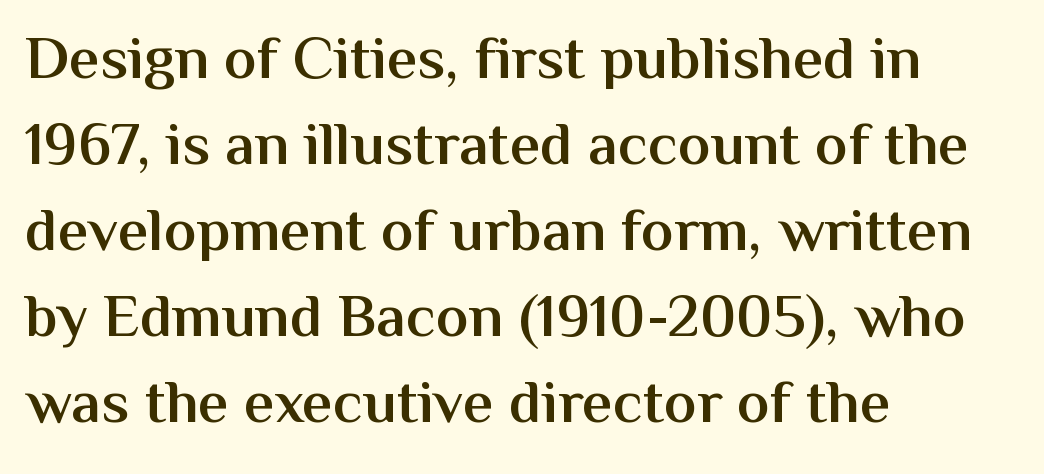
{"serif": "no", "italic": "no", "bold": "semi", "weight": "semibold", "width": "normal", "stroke_contrast": "medium", "x_height": "medium", "monospaced": "no", "underline": "no", "align": "left", "line_spacing": "normal", "line_spacing_ratio": 1.41, "letter_spacing": "normal", "letter_spacing_em": 0.0, "glyph_px": 61}
